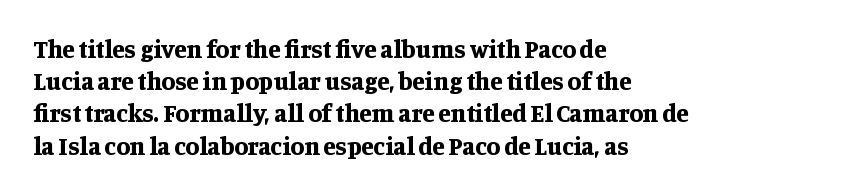
The image shows 25 px bold type, upright; set left-aligned, normal line spacing (1.29x), normal letter spacing, not underlined.
